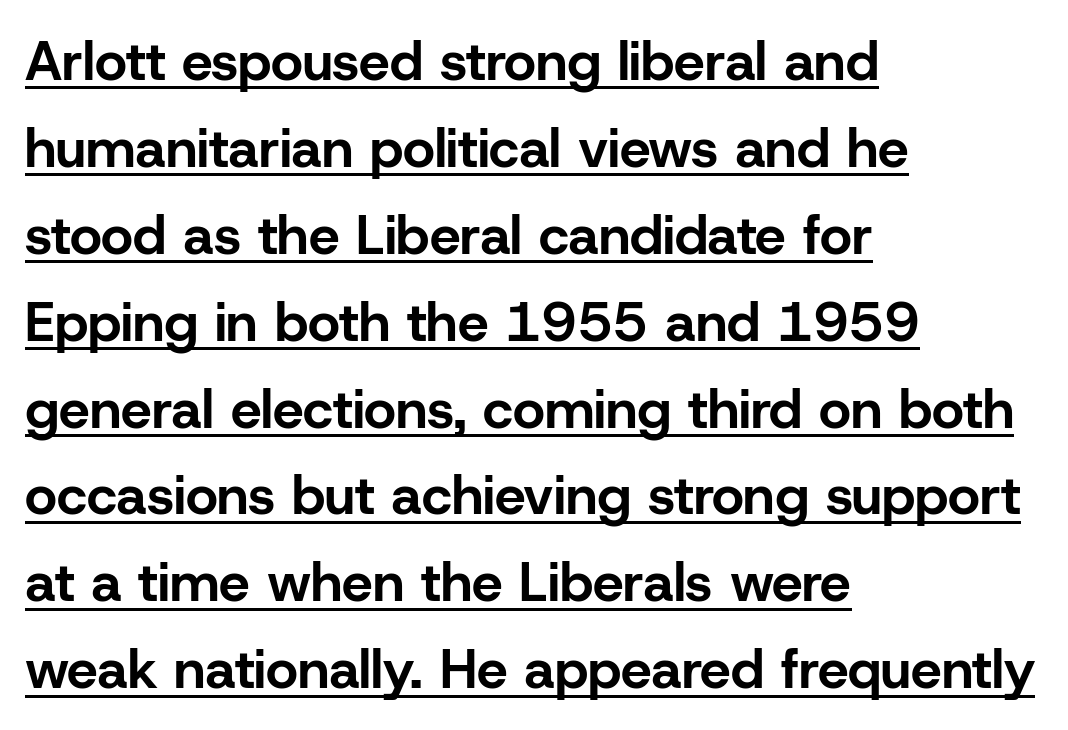
Q: Is the text bold? A: Yes.
Q: Is the text italic (slanted)? A: No, it is upright.
Q: Is the typeface a serif or a sans-serif typeface? A: Sans-serif.
Q: Is the text underlined? A: Yes.
Q: How is the paragraph aligned? A: Left-aligned.
Q: Is the spacing between letters normal or unusually wide? A: Normal.
Q: Is the spacing between lines tight, normal or loose? A: Normal.
Q: Width (condensed, normal, or wide)? A: Normal.
Q: Stroke contrast? A: Low.
Q: x-height? A: Medium.
Q: Monospaced? A: No.
